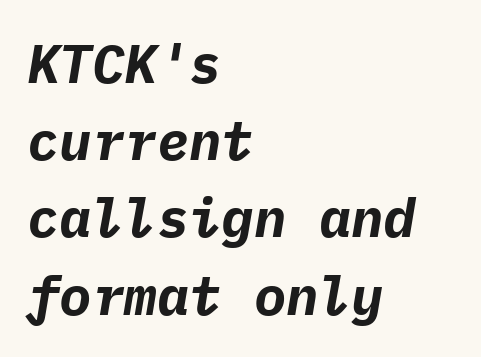
The type is set solid horizontally, with unmodified tracking. These lines are rendered in a fixed-pitch font. Stroke thickness is high; the sample reads as a true bold. Vertically, the passage feels balanced, rows spaced as you'd expect. A typesetter would mark this as italic. No word sits above an underline.
